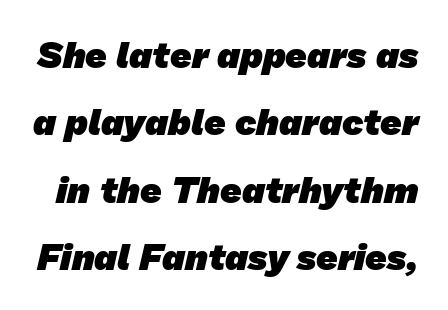
The image shows 37 px heavy sans-serif type; set line spacing 1.82x, normal letter spacing, not underlined; low stroke contrast and a medium x-height.
